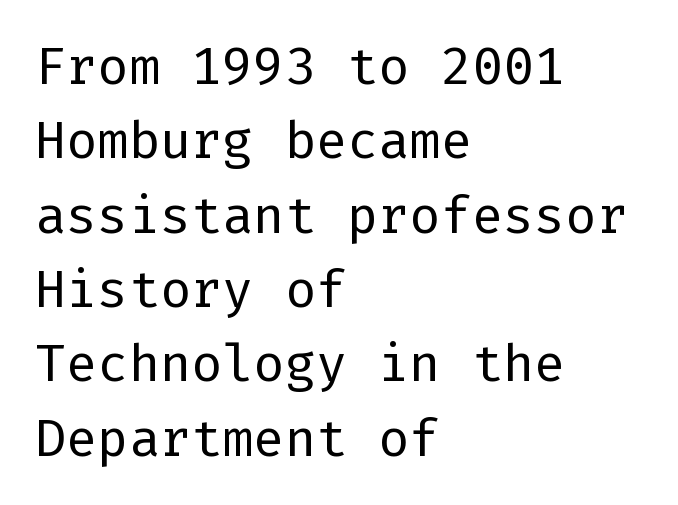
{"serif": "no", "italic": "no", "bold": "no", "weight": "regular", "width": "normal", "stroke_contrast": "low", "x_height": "medium", "underline": "no", "align": "left", "line_spacing": "normal", "line_spacing_ratio": 1.43, "letter_spacing": "normal", "letter_spacing_em": 0.0, "glyph_px": 52}
